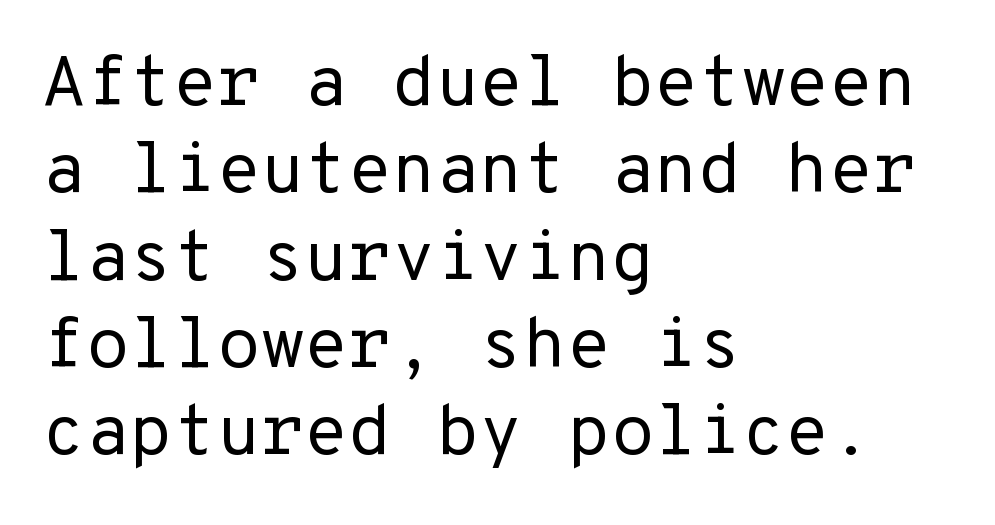
{"serif": "no", "italic": "no", "bold": "no", "weight": "regular", "width": "normal", "stroke_contrast": "low", "x_height": "medium", "underline": "no", "align": "left", "line_spacing_ratio": 1.23, "letter_spacing": "normal", "letter_spacing_em": 0.0, "glyph_px": 71}
